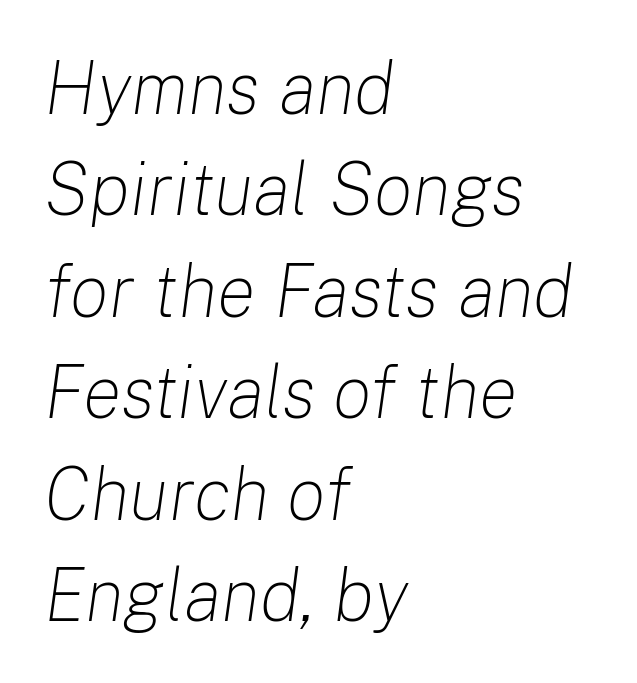
The image shows 73 px light type, italic (leaning right); set left-aligned, normal line spacing (1.39x), normal letter spacing, not underlined; low stroke contrast and a medium x-height.
